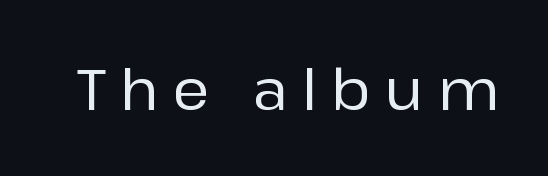
The image shows 57 px sans-serif type, upright; set unusually wide letter spacing (+0.25 em), not underlined; low stroke contrast and a medium x-height.
